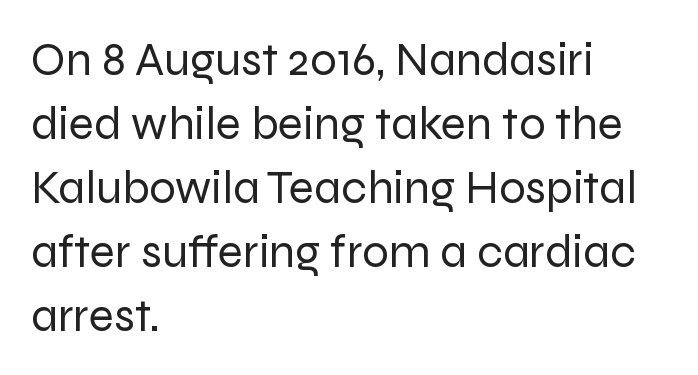
Q: Is the text bold? A: No.
Q: Is the text italic (slanted)? A: No, it is upright.
Q: Is the typeface a serif or a sans-serif typeface? A: Sans-serif.
Q: Is the text underlined? A: No.
Q: How is the paragraph aligned? A: Left-aligned.
Q: Is the spacing between letters normal or unusually wide? A: Normal.
Q: Is the spacing between lines tight, normal or loose? A: Normal.
Q: Width (condensed, normal, or wide)? A: Normal.
Q: Stroke contrast? A: Low.
Q: x-height? A: Medium.
Q: Monospaced? A: No.
